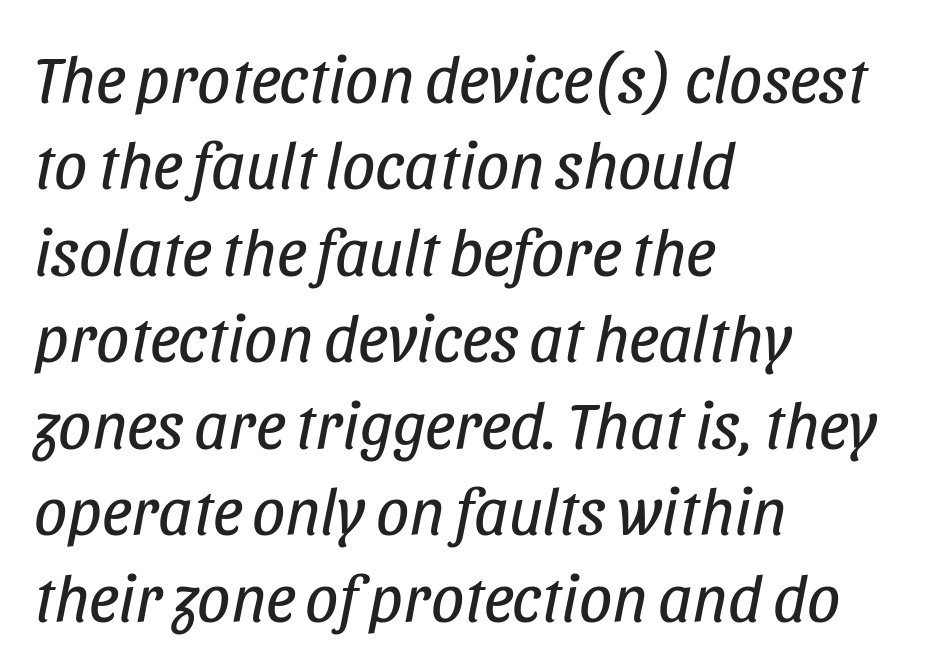
All the whitespace from short lines collects on the right. You could not count columns in this text — the font is proportionally spaced. Glyph-to-glyph distance matches everyday printed text. Looking at the ascenders, they clearly lean. Clear beneath every line of the passage. Each new line begins a customary step beneath the previous one.
